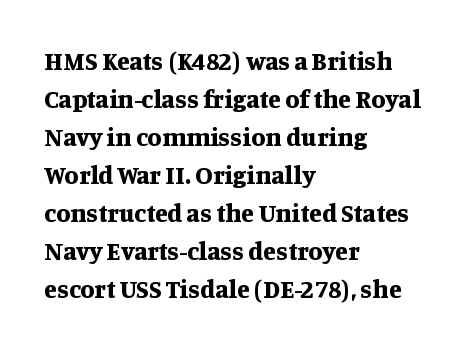
Q: Is the text bold? A: Yes.
Q: Is the text italic (slanted)? A: No, it is upright.
Q: Is the text underlined? A: No.
Q: How is the paragraph aligned? A: Left-aligned.
Q: Is the spacing between letters normal or unusually wide? A: Normal.
Q: Is the spacing between lines tight, normal or loose? A: Normal.
